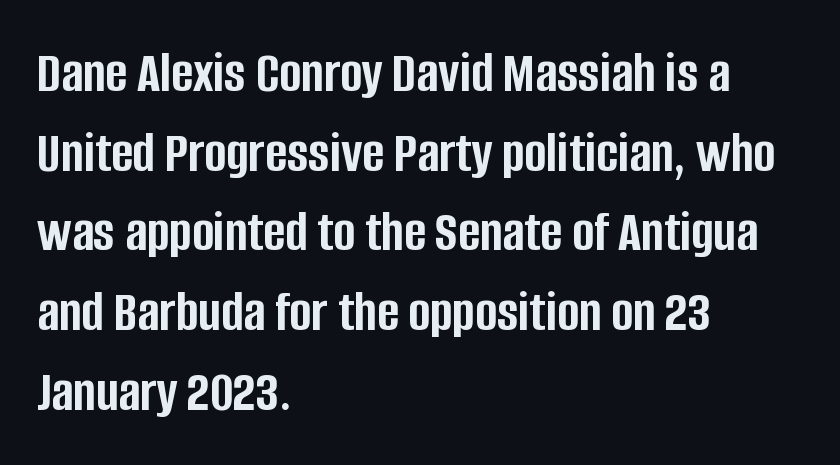
The image shows 59 px semibold, condensed sans-serif type, upright; set left-aligned, normal line spacing (1.35x), normal letter spacing, not underlined; low stroke contrast and a large x-height.
